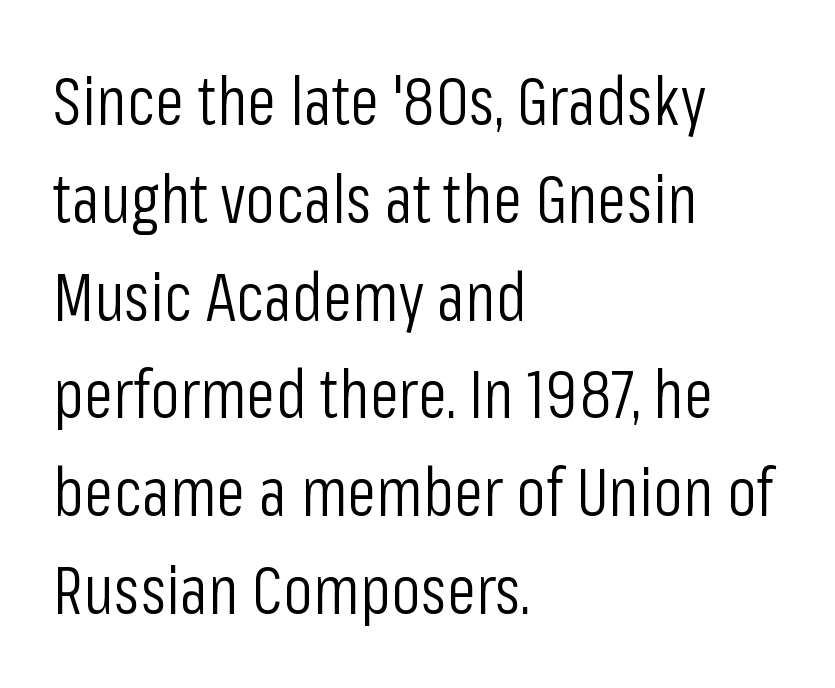
Examine the stroke ends and you'll find no serifs. Each letter keeps its own natural width here, so spacing adapts to shape. Weight class: somewhere from thin through regular. How are the letters spaced? Ordinarily, with no added tracking. Beneath every word, the page is bare.
